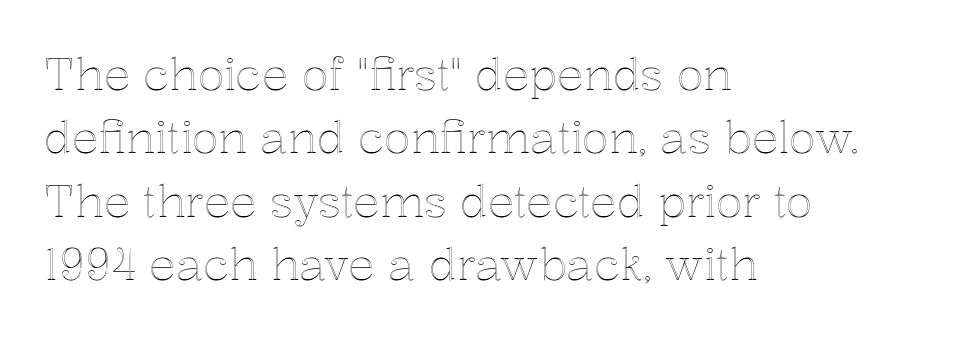
Q: Is the text italic (slanted)? A: No, it is upright.
Q: Is the text underlined? A: No.
Q: How is the paragraph aligned? A: Left-aligned.
Q: Is the spacing between letters normal or unusually wide? A: Normal.
Q: Is the spacing between lines tight, normal or loose? A: Normal.
Q: Width (condensed, normal, or wide)? A: Normal.
Q: x-height? A: Medium.
Q: Monospaced? A: No.
